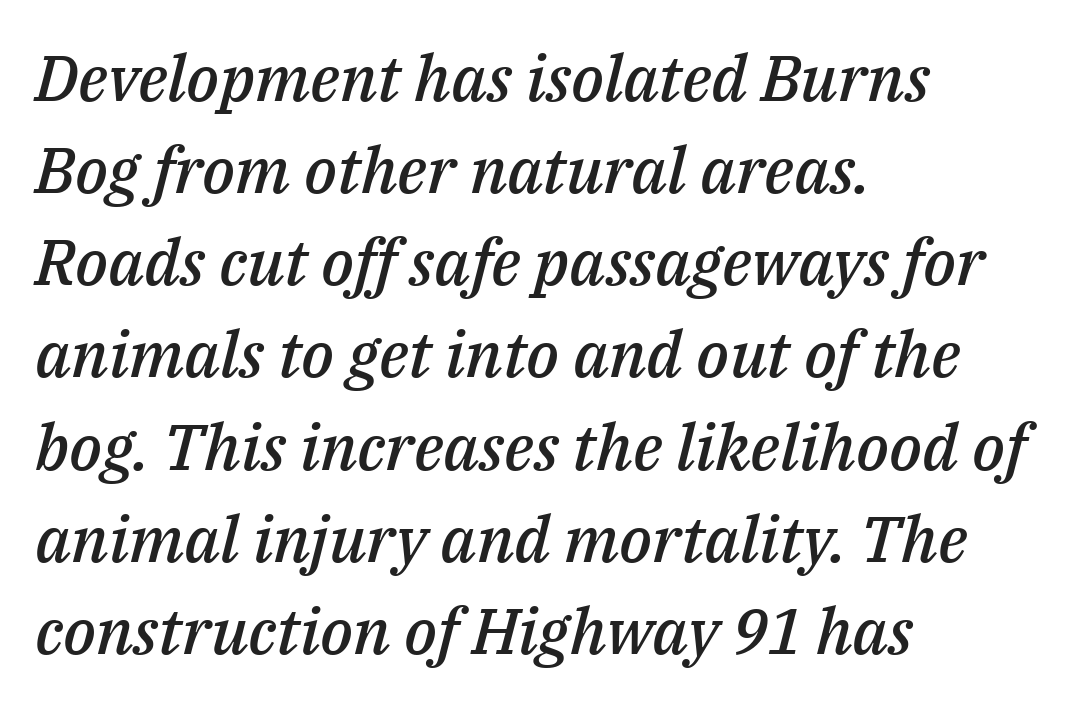
The image shows 64 px semibold type, italic (leaning right); set left-aligned, normal line spacing (1.44x), normal letter spacing, not underlined; medium stroke contrast and a medium x-height.
